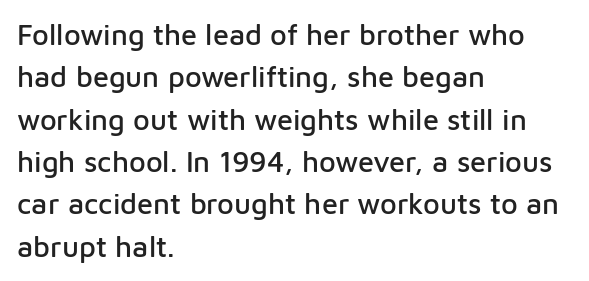
The foot of each line stays bare and open. Serif or sans? Sans — the stroke terminals are bare. This sample has the flowing, uneven cadence of proportional lettering. In CSS terms this would be text-align: left.
